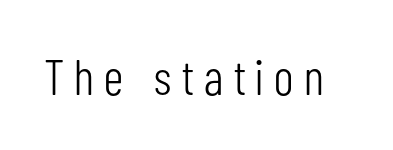
The image shows 50 px light, condensed sans-serif type, upright; set unusually wide letter spacing (+0.21 em), not underlined; low stroke contrast and a medium x-height.
